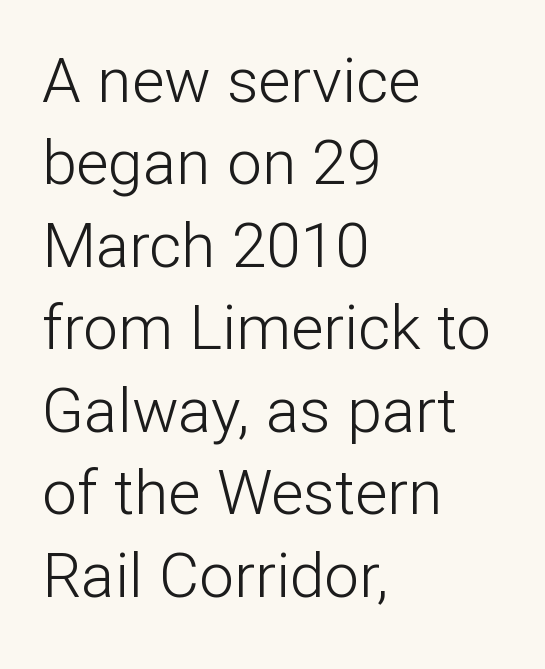
{"serif": "no", "italic": "no", "bold": "no", "weight": "light", "width": "normal", "stroke_contrast": "low", "x_height": "medium", "monospaced": "no", "underline": "no", "align": "left", "line_spacing": "normal", "line_spacing_ratio": 1.33, "letter_spacing": "normal", "letter_spacing_em": 0.0, "glyph_px": 62}
